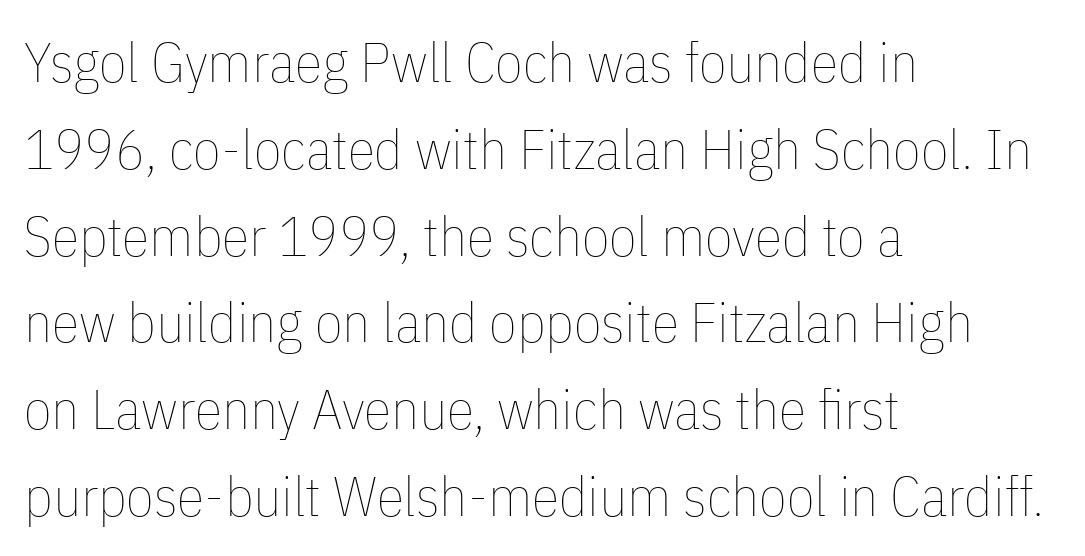
The image shows 56 px thin, condensed type, upright; set left-aligned, normal line spacing (1.55x), normal letter spacing, not underlined; low stroke contrast and a medium x-height.
